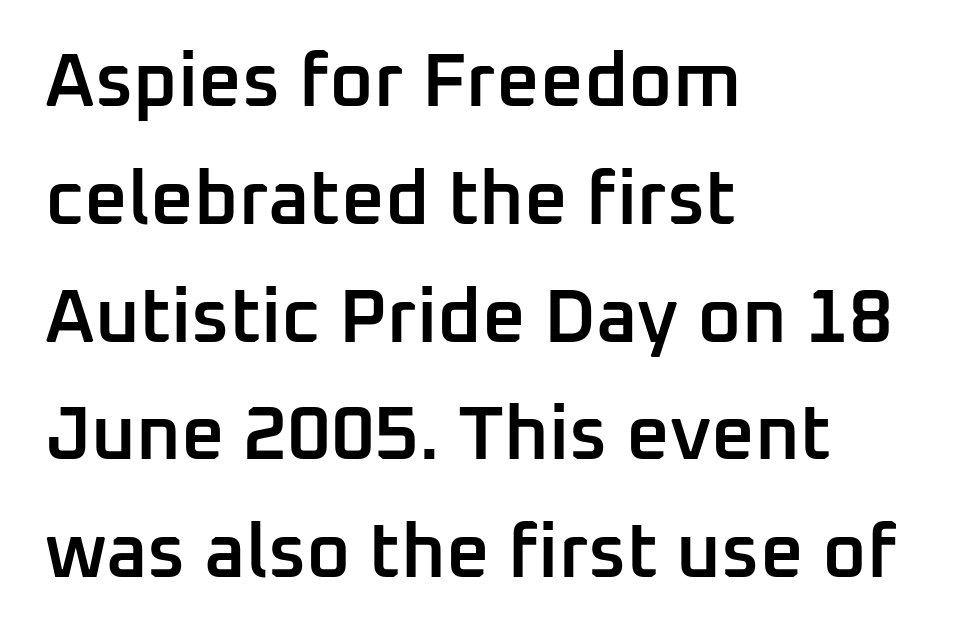
Q: Is the text bold? A: Semi-bold.
Q: Is the text italic (slanted)? A: No, it is upright.
Q: Is the typeface a serif or a sans-serif typeface? A: Sans-serif.
Q: Is the text underlined? A: No.
Q: How is the paragraph aligned? A: Left-aligned.
Q: Is the spacing between letters normal or unusually wide? A: Normal.
Q: Is the spacing between lines tight, normal or loose? A: Normal.
Q: Width (condensed, normal, or wide)? A: Normal.
Q: Stroke contrast? A: Low.
Q: x-height? A: Medium.
Q: Monospaced? A: No.
